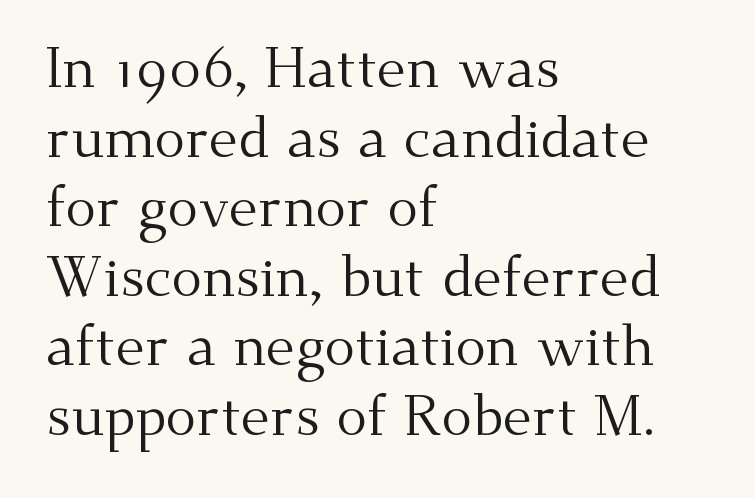
{"serif": "yes", "italic": "no", "bold": "no", "weight": "regular", "width": "normal", "stroke_contrast": "medium", "x_height": "small", "monospaced": "no", "underline": "no", "align": "left", "line_spacing_ratio": 1.22, "letter_spacing": "normal", "letter_spacing_em": 0.0, "glyph_px": 57}
